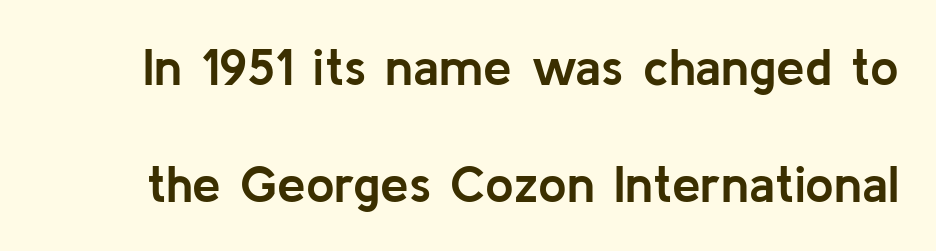
Q: Is the text bold? A: Yes.
Q: Is the text italic (slanted)? A: No, it is upright.
Q: Is the typeface a serif or a sans-serif typeface? A: Sans-serif.
Q: Is the text underlined? A: No.
Q: Is the spacing between letters normal or unusually wide? A: Normal.
Q: Is the spacing between lines tight, normal or loose? A: Loose.
Q: Width (condensed, normal, or wide)? A: Normal.
Q: Stroke contrast? A: Low.
Q: x-height? A: Medium.
Q: Monospaced? A: No.
